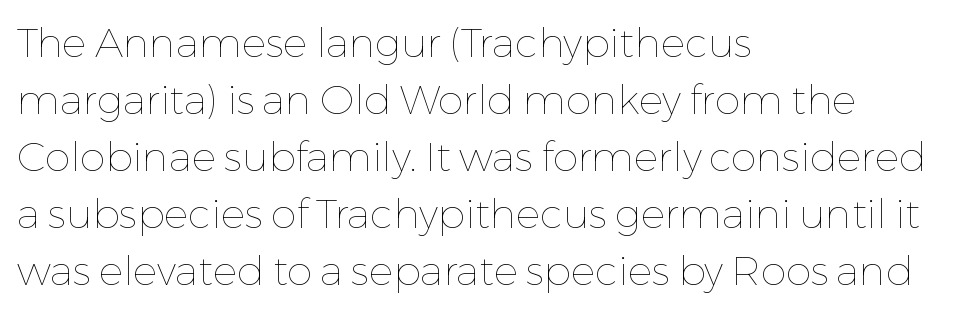
The image shows 41 px thin type, upright; set left-aligned, normal line spacing (1.39x), normal letter spacing, not underlined; low stroke contrast and a medium x-height.
